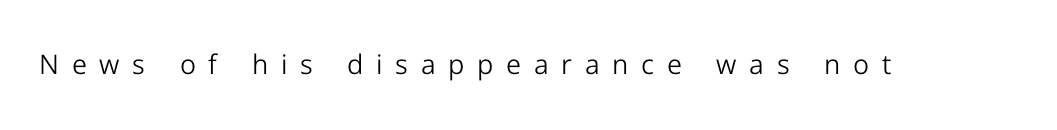
Q: Is the text bold? A: No.
Q: Is the text italic (slanted)? A: No, it is upright.
Q: Is the text underlined? A: No.
Q: Is the spacing between letters normal or unusually wide? A: Unusually wide.
